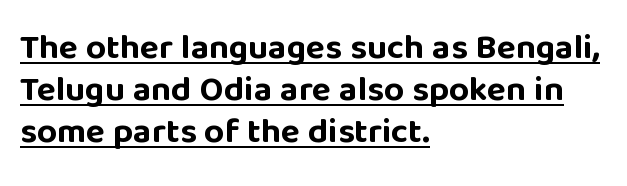
{"serif": "no", "italic": "no", "bold": "yes", "weight": "bold", "width": "normal", "stroke_contrast": "low", "x_height": "large", "monospaced": "no", "underline": "yes", "align": "left", "line_spacing_ratio": 1.2, "letter_spacing": "normal", "letter_spacing_em": 0.0, "glyph_px": 35}
